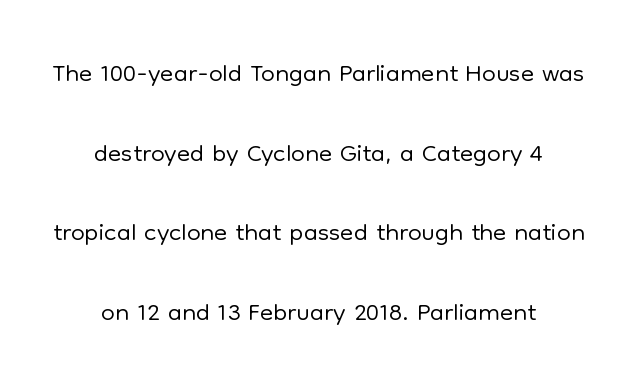
The image shows 39 px light sans-serif type, upright; set centered, loose line spacing (2.04x), normal letter spacing, not underlined; low stroke contrast and a medium x-height.
